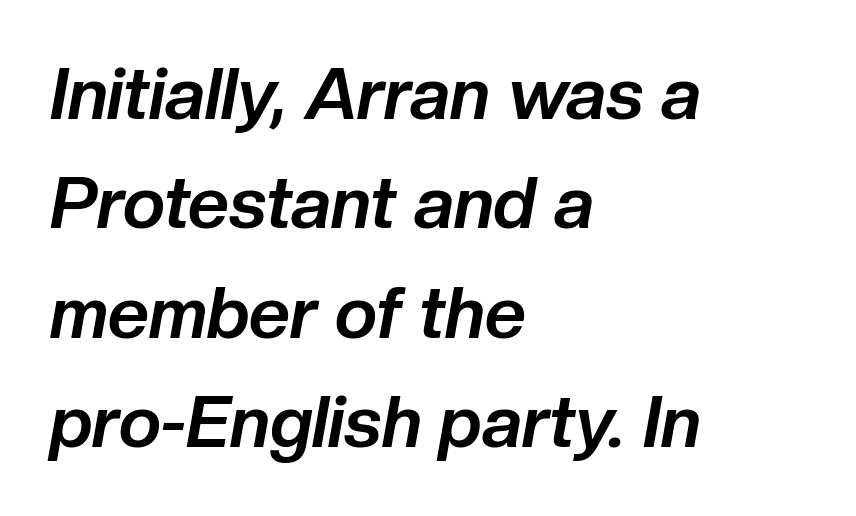
The image shows 72 px bold type, italic (leaning right); set left-aligned, normal line spacing (1.52x), normal letter spacing, not underlined; low stroke contrast and a medium x-height.
